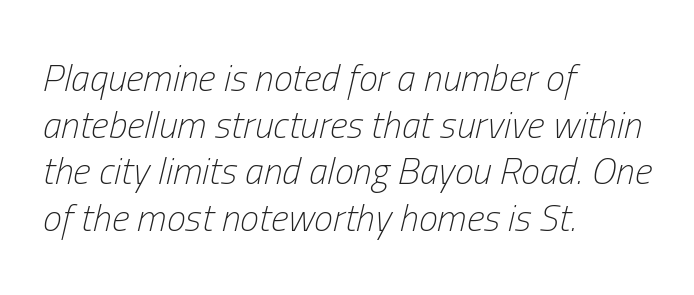
The image shows 38 px light, condensed type, italic (leaning right); set left-aligned, line spacing 1.23x, normal letter spacing, not underlined; low stroke contrast and a medium x-height.
